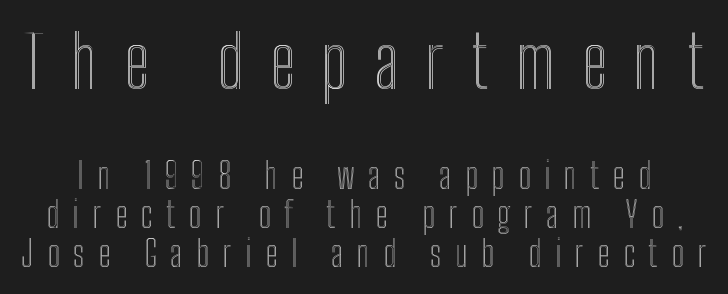
The image shows 72 px condensed type, upright; set tight line spacing (1.08x), unusually wide letter spacing (+0.37 em), not underlined; the first (top) block is 2.0x larger; a medium x-height.
